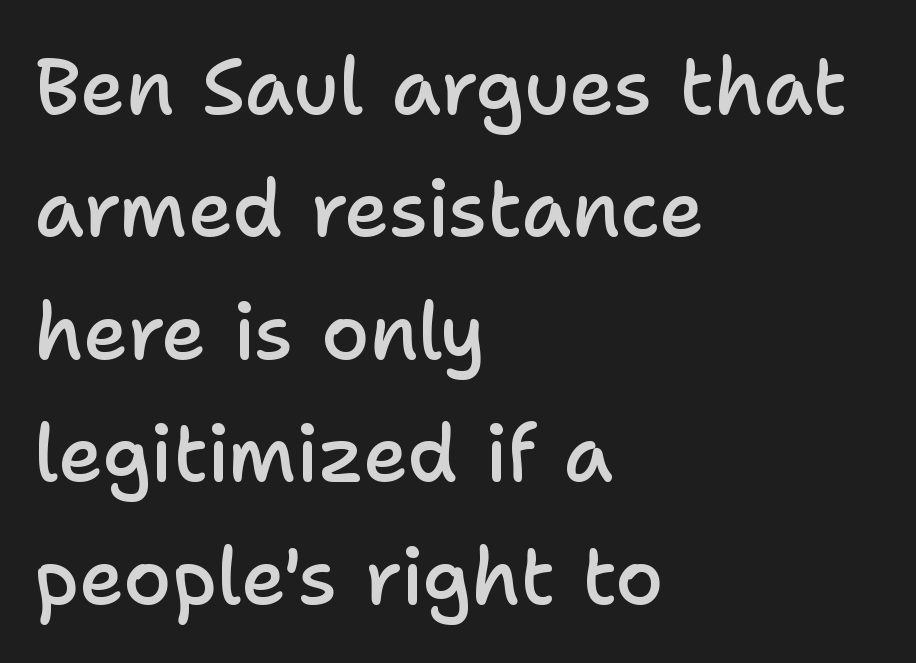
{"serif": "no", "italic": "no", "bold": "semi", "weight": "semibold", "width": "normal", "stroke_contrast": "low", "x_height": "medium", "monospaced": "no", "underline": "no", "align": "left", "line_spacing": "normal", "line_spacing_ratio": 1.57, "letter_spacing": "normal", "letter_spacing_em": 0.0, "glyph_px": 78}
